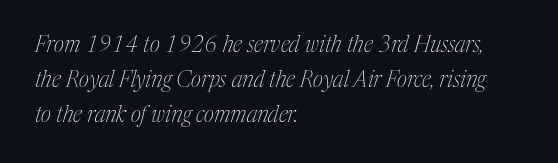
The image shows 22 px text type, italic (leaning right); set left-aligned, normal line spacing (1.58x), normal letter spacing, not underlined.
